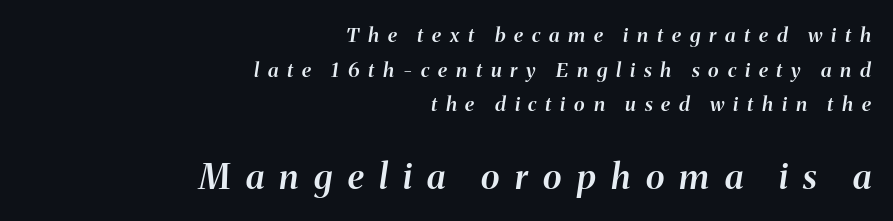
{"italic": "yes", "lean": "right", "slant_degrees": 8, "bold": "semi", "weight": "semibold", "width": "normal", "stroke_contrast": "medium", "x_height": "medium", "monospaced": "no", "underline": "no", "align": "right", "line_spacing_ratio": 1.73, "letter_spacing": "wide", "letter_spacing_em": 0.44, "larger_block": "second", "size_ratio": 1.75, "glyph_px": 35}
